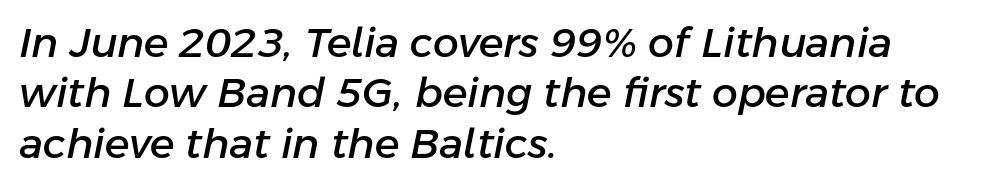
{"italic": "yes", "lean": "right", "slant_degrees": 11, "width": "normal", "stroke_contrast": "low", "x_height": "medium", "monospaced": "no", "underline": "no", "align": "left", "line_spacing_ratio": 1.23, "letter_spacing": "normal", "letter_spacing_em": 0.0, "glyph_px": 41}
